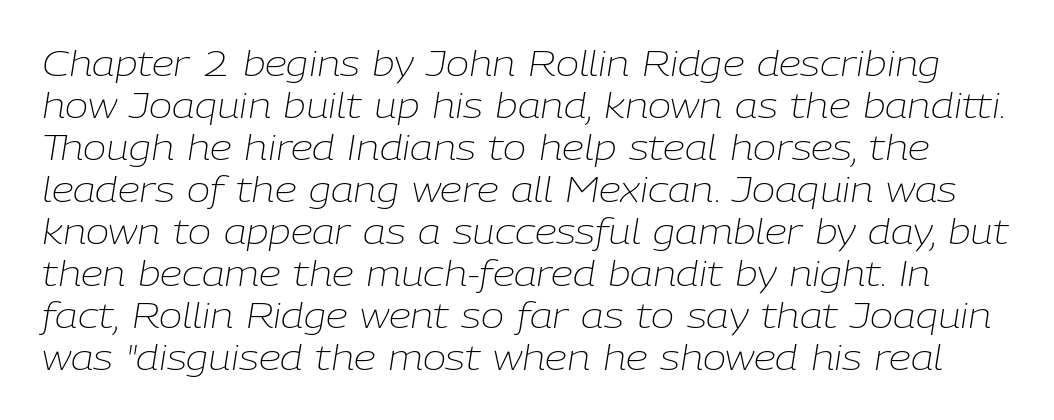
Q: Is the text bold? A: No.
Q: Is the text italic (slanted)? A: Yes, it leans right by about 9 degrees.
Q: Is the text underlined? A: No.
Q: Is the spacing between letters normal or unusually wide? A: Normal.
Q: Width (condensed, normal, or wide)? A: Normal.
Q: Stroke contrast? A: Low.
Q: x-height? A: Medium.
Q: Monospaced? A: No.
